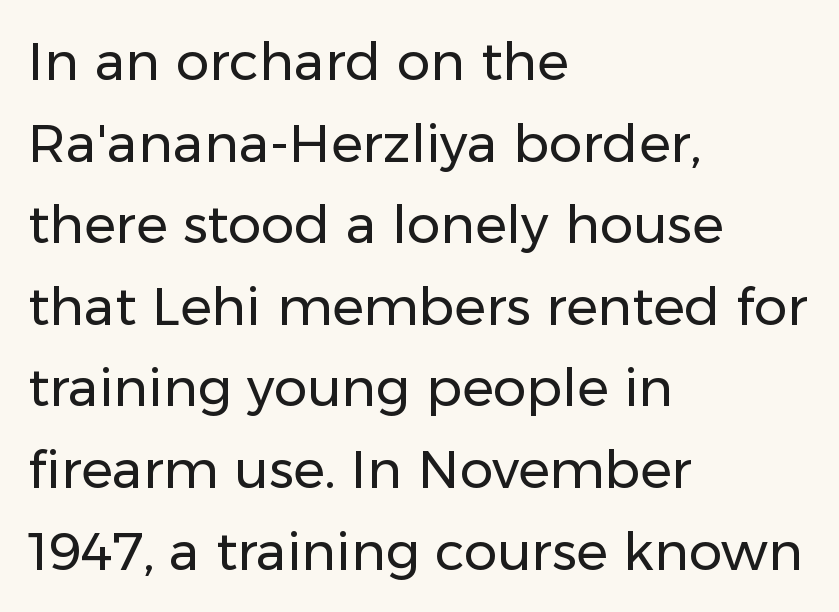
Q: Is the text bold? A: No.
Q: Is the text italic (slanted)? A: No, it is upright.
Q: Is the typeface a serif or a sans-serif typeface? A: Sans-serif.
Q: Is the text underlined? A: No.
Q: How is the paragraph aligned? A: Left-aligned.
Q: Is the spacing between letters normal or unusually wide? A: Normal.
Q: Is the spacing between lines tight, normal or loose? A: Normal.
Q: Width (condensed, normal, or wide)? A: Normal.
Q: Stroke contrast? A: Low.
Q: x-height? A: Medium.
Q: Monospaced? A: No.
